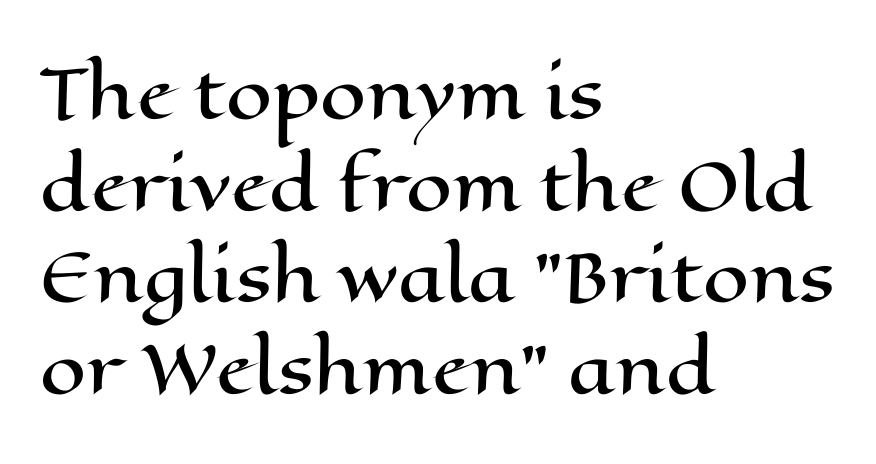
Q: Is the text italic (slanted)? A: No, it is upright.
Q: Is the text underlined? A: No.
Q: How is the paragraph aligned? A: Left-aligned.
Q: Is the spacing between letters normal or unusually wide? A: Normal.
Q: Is the spacing between lines tight, normal or loose? A: Normal.
Q: Width (condensed, normal, or wide)? A: Wide.
Q: Stroke contrast? A: High.
Q: x-height? A: Medium.
Q: Monospaced? A: No.
